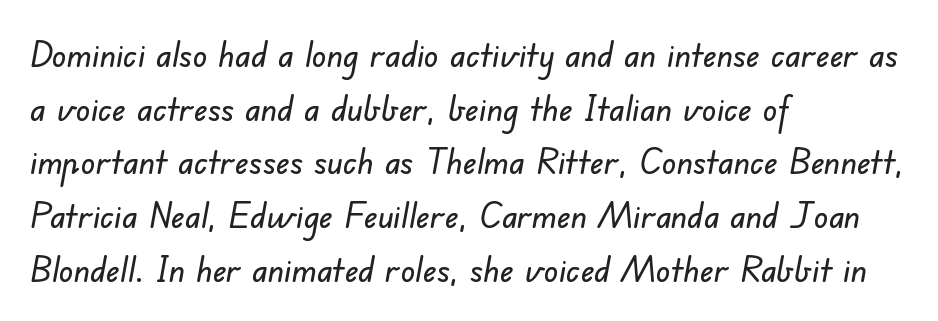
The image shows 36 px sans-serif type; set left-aligned, normal line spacing (1.49x), normal letter spacing, not underlined; low stroke contrast and a small x-height.
